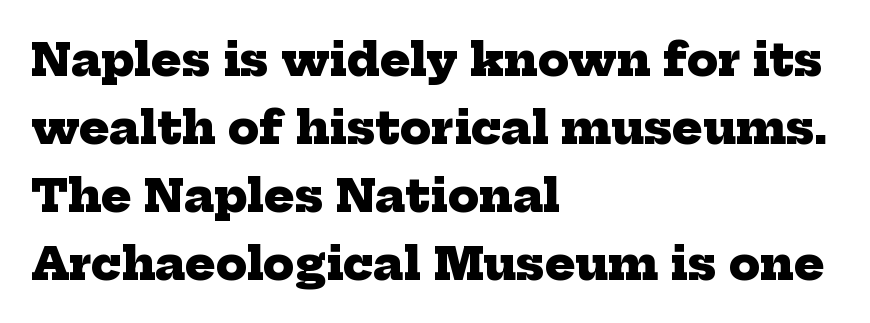
{"serif": "yes", "bold": "yes", "weight": "heavy", "width": "normal", "stroke_contrast": "low", "x_height": "medium", "monospaced": "no", "underline": "no", "align": "left", "line_spacing": "normal", "line_spacing_ratio": 1.51, "letter_spacing": "normal", "letter_spacing_em": 0.0, "glyph_px": 45}
